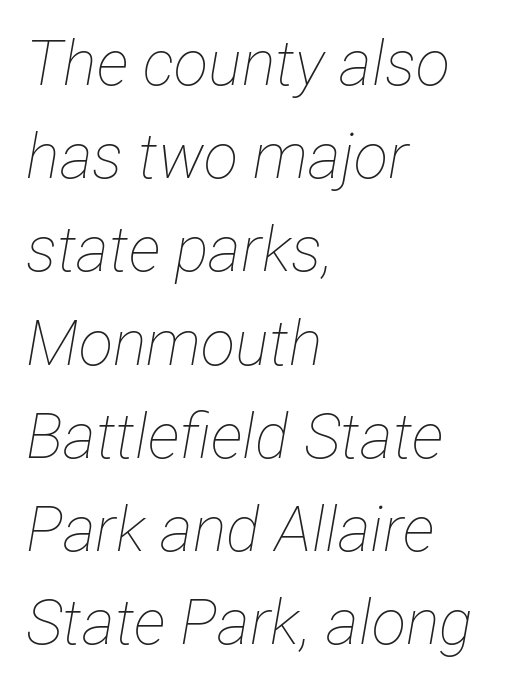
{"italic": "yes", "lean": "right", "slant_degrees": 12, "bold": "no", "weight": "thin", "width": "condensed", "stroke_contrast": "low", "x_height": "medium", "monospaced": "no", "underline": "no", "align": "left", "line_spacing": "normal", "line_spacing_ratio": 1.48, "letter_spacing": "normal", "letter_spacing_em": 0.0, "glyph_px": 63}
